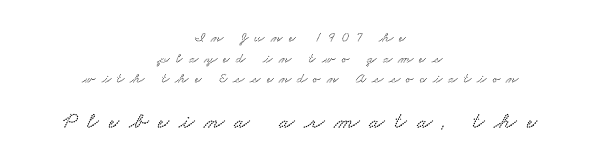
{"underline": "no", "align": "center", "line_spacing": "normal", "line_spacing_ratio": 1.48, "letter_spacing": "wide", "letter_spacing_em": 0.43, "larger_block": "second", "size_ratio": 1.64, "glyph_px": 23}
